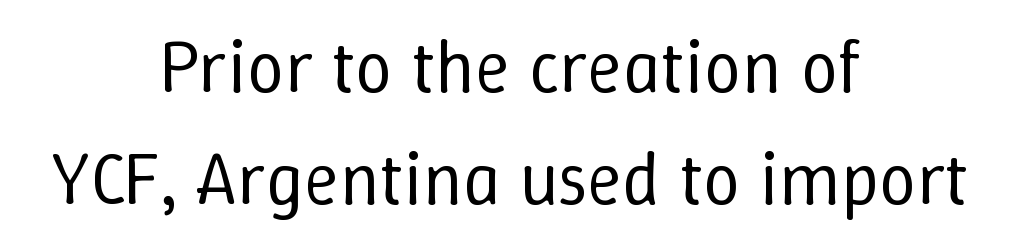
Q: Is the text bold? A: No.
Q: Is the text italic (slanted)? A: No, it is upright.
Q: Is the text underlined? A: No.
Q: How is the paragraph aligned? A: Centered.
Q: Is the spacing between letters normal or unusually wide? A: Normal.
Q: Is the spacing between lines tight, normal or loose? A: Normal.
Q: Width (condensed, normal, or wide)? A: Normal.
Q: Stroke contrast? A: Low.
Q: x-height? A: Medium.
Q: Monospaced? A: No.
